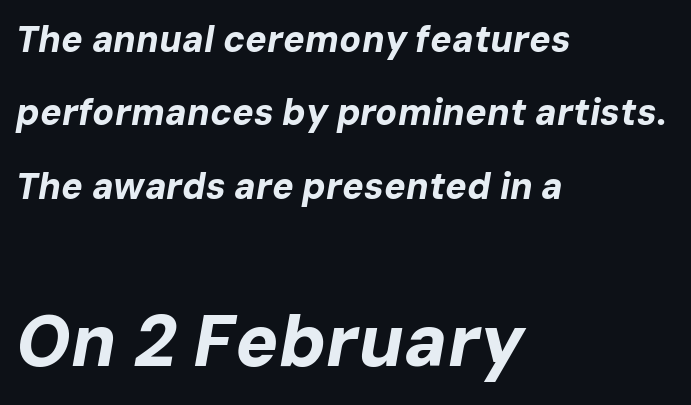
Q: Is the text bold? A: Yes.
Q: Is the text italic (slanted)? A: Yes, it leans right by about 10 degrees.
Q: Is the text underlined? A: No.
Q: How is the paragraph aligned? A: Left-aligned.
Q: Is the spacing between letters normal or unusually wide? A: Normal.
Q: Is the spacing between lines tight, normal or loose? A: Loose.
Q: Which block of text is set in a larger size, the first (top) or the second (bottom)? A: The second (bottom) one.
Q: Width (condensed, normal, or wide)? A: Normal.
Q: Stroke contrast? A: Low.
Q: x-height? A: Medium.
Q: Monospaced? A: No.
